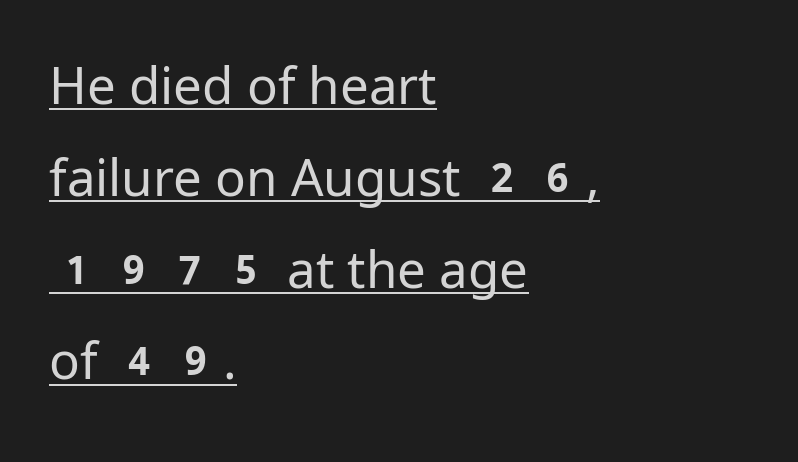
The image shows 51 px regular-weight sans-serif type, upright; set left-aligned, line spacing 1.8x, normal letter spacing, underlined; low stroke contrast and a medium x-height.
